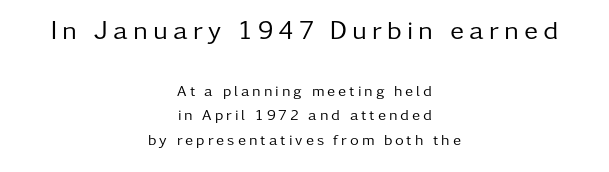
Q: Is the text bold? A: No.
Q: Is the text italic (slanted)? A: No, it is upright.
Q: Is the text underlined? A: No.
Q: How is the paragraph aligned? A: Centered.
Q: Is the spacing between letters normal or unusually wide? A: Unusually wide.
Q: Is the spacing between lines tight, normal or loose? A: Normal.
Q: Which block of text is set in a larger size, the first (top) or the second (bottom)? A: The first (top) one.
